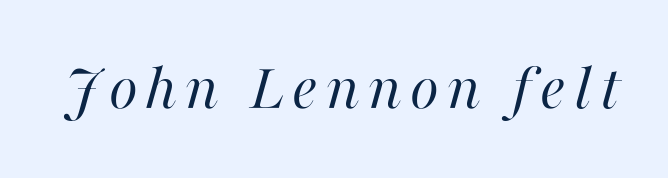
The image shows 67 px regular-weight type, italic (leaning right); set not underlined; high stroke contrast and a medium x-height.
